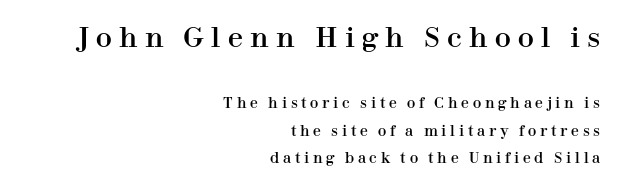
Posture: upright roman. Line endings align vertically; line beginnings do not. Words float on clear page, feet unadorned. Typesetter's note — upper block bumped up in size, lower block left smaller.
